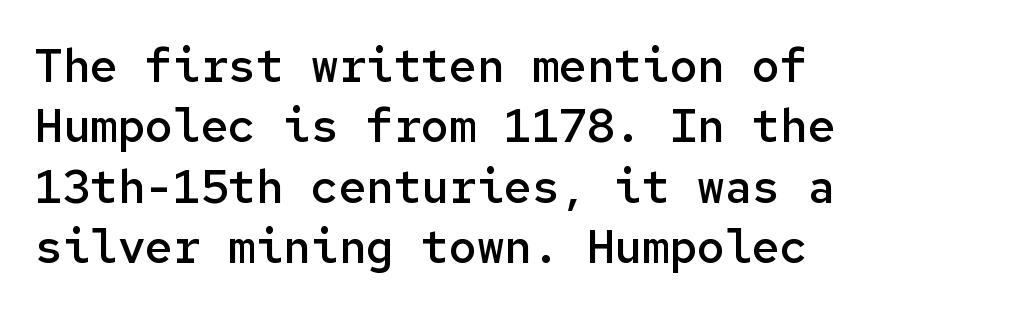
Weight: semibold (demi). This sample uses a sans-serif face. Is there any slant? The stems are plumb. Lines of text with bare space underneath.
